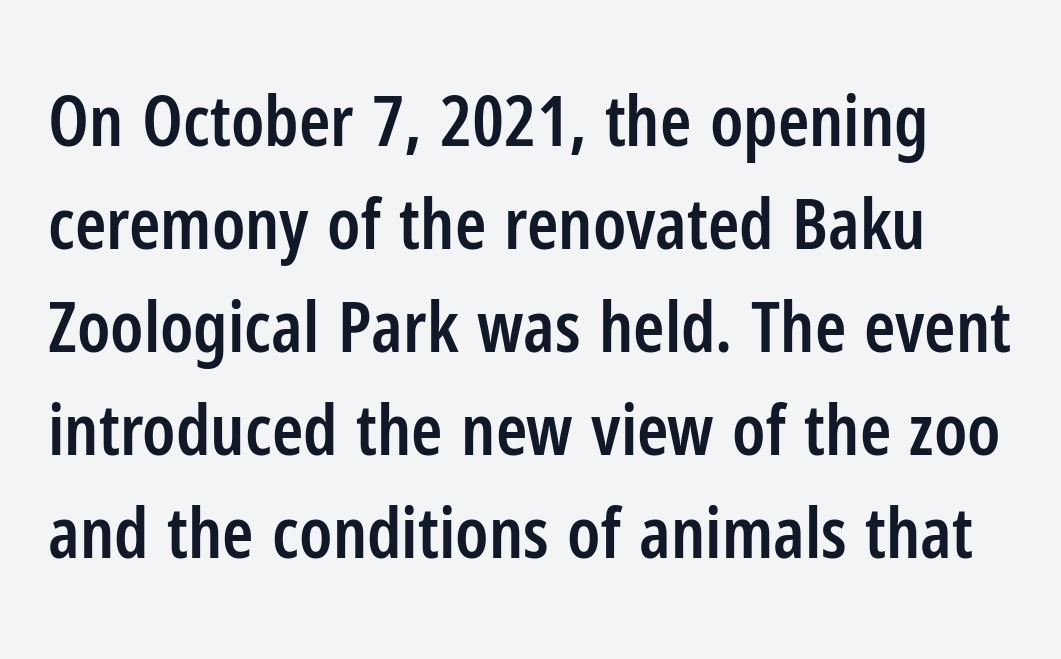
{"serif": "no", "italic": "no", "bold": "semi", "weight": "semibold", "width": "condensed", "stroke_contrast": "low", "x_height": "medium", "monospaced": "no", "underline": "no", "line_spacing": "normal", "line_spacing_ratio": 1.45, "letter_spacing": "normal", "letter_spacing_em": 0.0, "glyph_px": 71}
